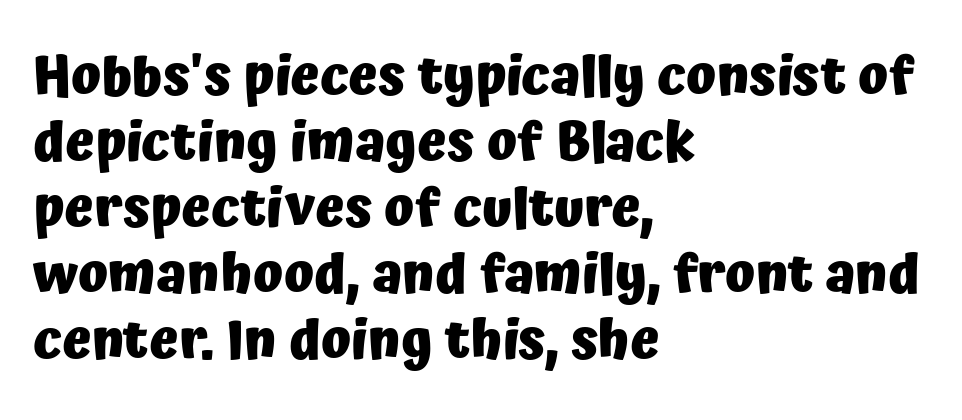
The image shows 55 px heavy sans-serif type, upright; set left-aligned, line spacing 1.2x, normal letter spacing, not underlined; low stroke contrast and a medium x-height.
